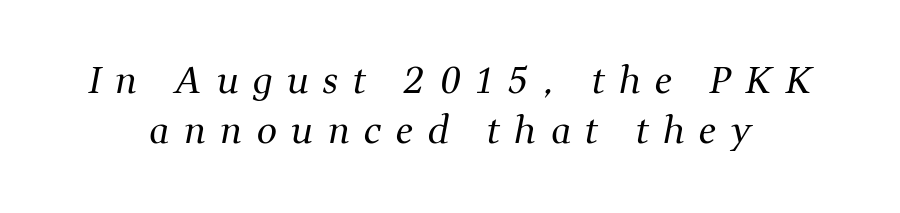
The image shows 36 px regular-weight serif type, italic (leaning right); set normal line spacing (1.38x), unusually wide letter spacing (+0.41 em), not underlined; medium stroke contrast and a medium x-height.
